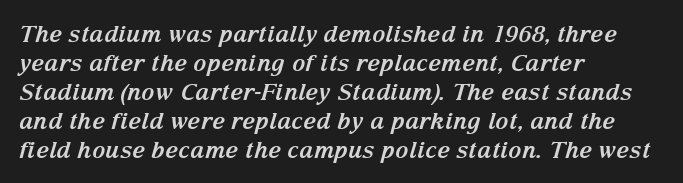
Q: Is the text bold? A: Yes.
Q: Is the text italic (slanted)? A: Yes, it leans right by about 15 degrees.
Q: Is the text underlined? A: No.
Q: How is the paragraph aligned? A: Left-aligned.
Q: Is the spacing between letters normal or unusually wide? A: Normal.
Q: Is the spacing between lines tight, normal or loose? A: Normal.
